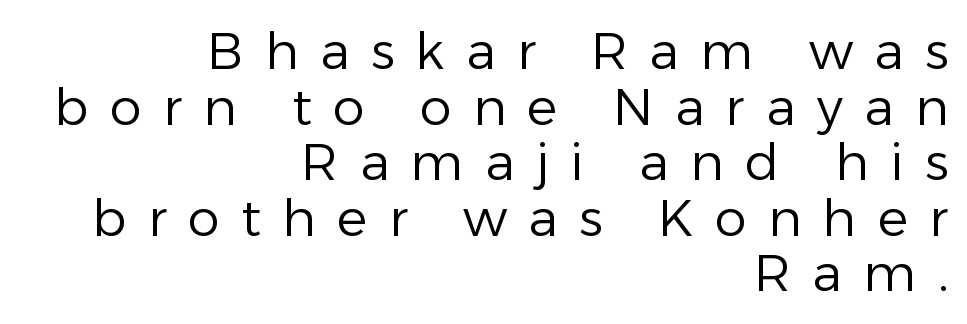
The gap between lines stays unmarked. Regarding serifs, this sample does without them. Spacing verdict: proportional, widths tailored to each character. The letters stand upright; this is a roman face.
